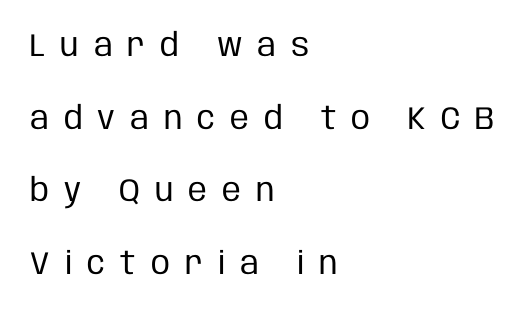
{"serif": "no", "italic": "no", "bold": "no", "weight": "regular", "width": "condensed", "stroke_contrast": "low", "x_height": "large", "monospaced": "no", "underline": "no", "align": "left", "line_spacing": "loose", "line_spacing_ratio": 2.27, "letter_spacing": "wide", "letter_spacing_em": 0.47, "glyph_px": 32}
